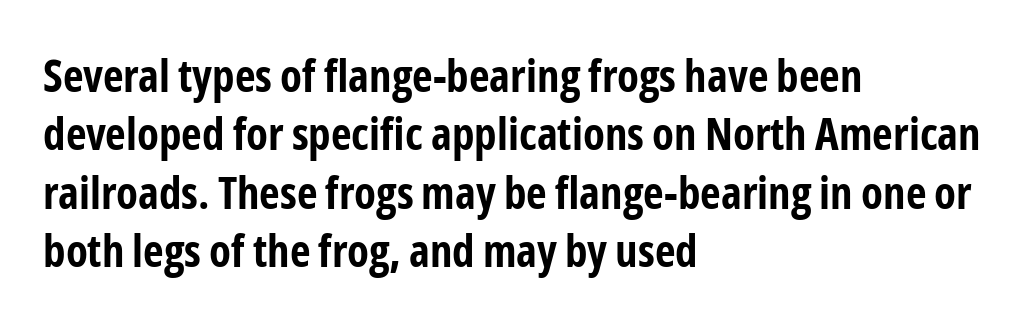
The image shows 45 px bold, condensed sans-serif type, upright; set left-aligned, normal line spacing (1.3x), normal letter spacing, not underlined; low stroke contrast and a medium x-height.
